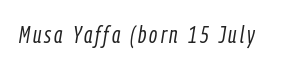
{"italic": "yes", "lean": "right", "slant_degrees": 9, "bold": "no", "underline": "no", "glyph_px": 24}
